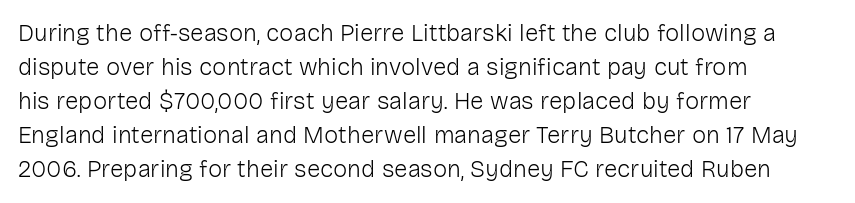
{"italic": "no", "bold": "no", "underline": "no", "align": "left", "line_spacing": "normal", "line_spacing_ratio": 1.42, "letter_spacing": "normal", "letter_spacing_em": 0.0, "glyph_px": 24}
